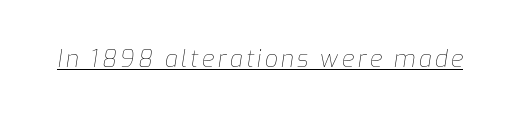
{"italic": "yes", "lean": "right", "slant_degrees": 9, "bold": "no", "underline": "yes", "glyph_px": 23}
